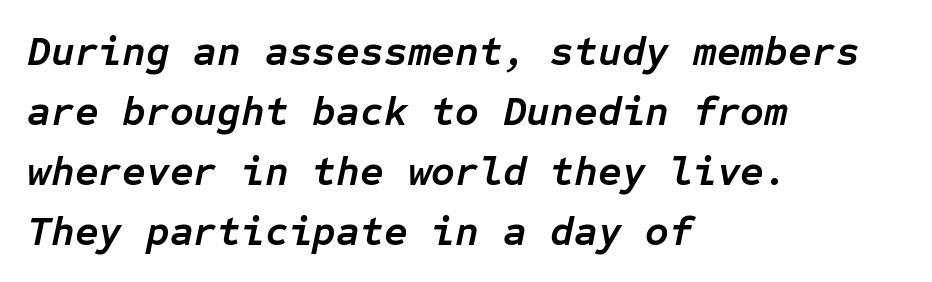
{"italic": "yes", "lean": "right", "slant_degrees": 12, "bold": "yes", "weight": "semibold", "width": "normal", "stroke_contrast": "low", "x_height": "medium", "monospaced": "yes", "underline": "no", "align": "left", "line_spacing": "normal", "line_spacing_ratio": 1.46, "letter_spacing": "normal", "letter_spacing_em": 0.0, "glyph_px": 41}
